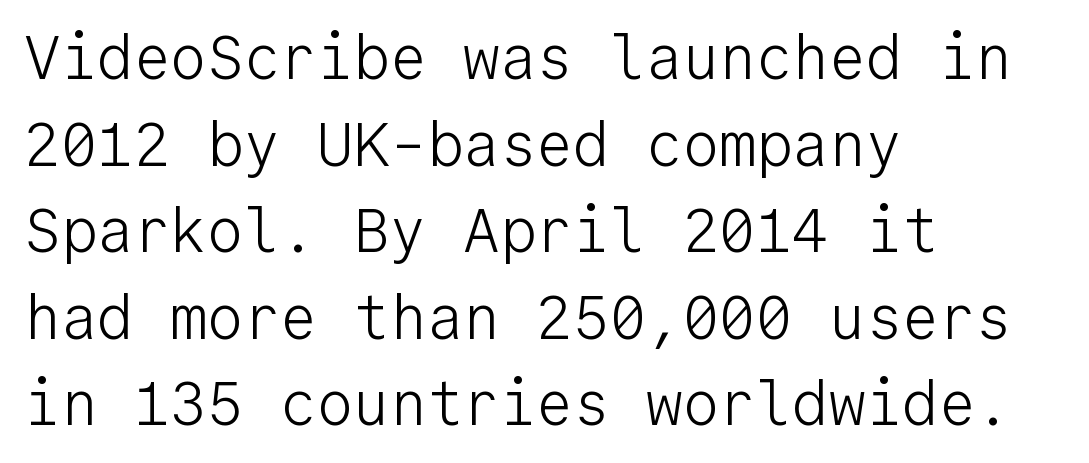
The image shows 61 px light sans-serif type, upright, monospaced; set left-aligned, normal line spacing (1.42x), normal letter spacing, not underlined; low stroke contrast and a medium x-height.
